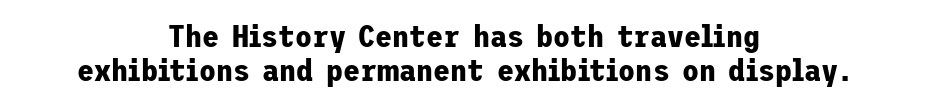
Q: Is the text bold? A: Yes.
Q: Is the text italic (slanted)? A: No, it is upright.
Q: Is the typeface a serif or a sans-serif typeface? A: Sans-serif.
Q: Is the text underlined? A: No.
Q: How is the paragraph aligned? A: Centered.
Q: Is the spacing between letters normal or unusually wide? A: Normal.
Q: Is the spacing between lines tight, normal or loose? A: Tight.
Q: Width (condensed, normal, or wide)? A: Normal.
Q: Stroke contrast? A: Low.
Q: x-height? A: Medium.
